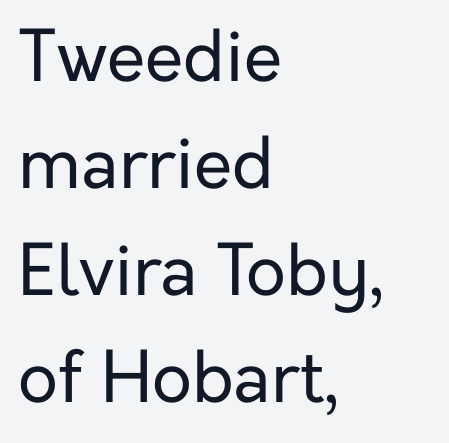
The image shows 70 px regular-weight sans-serif type, upright; set left-aligned, normal line spacing (1.53x), normal letter spacing, not underlined; low stroke contrast and a medium x-height.
